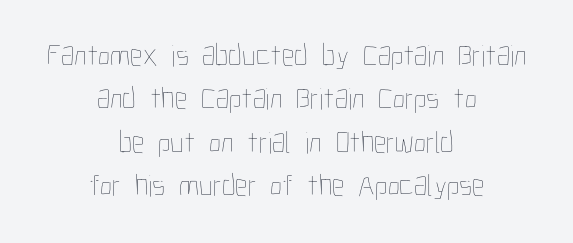
Q: Is the text bold? A: No.
Q: Is the text italic (slanted)? A: No, it is upright.
Q: Is the text underlined? A: No.
Q: How is the paragraph aligned? A: Centered.
Q: Is the spacing between letters normal or unusually wide? A: Normal.
Q: Is the spacing between lines tight, normal or loose? A: Normal.
Q: Width (condensed, normal, or wide)? A: Condensed.
Q: Stroke contrast? A: Low.
Q: x-height? A: Medium.
Q: Monospaced? A: No.
